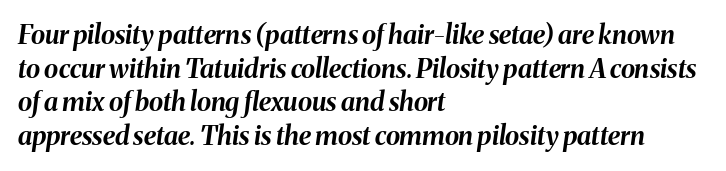
Q: Is the text bold? A: Yes.
Q: Is the text italic (slanted)? A: Yes, it leans right by about 8 degrees.
Q: Is the text underlined? A: No.
Q: How is the paragraph aligned? A: Left-aligned.
Q: Is the spacing between letters normal or unusually wide? A: Normal.
Q: Is the spacing between lines tight, normal or loose? A: Normal.
